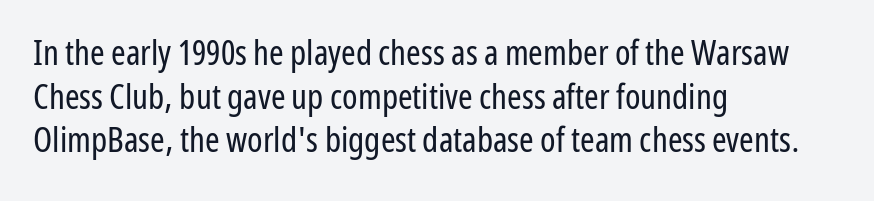
Each row of text sits above clean, open space. Notice how the stems are strictly vertical — no italics here. Is the block centered? No — it sits flush against the left margin. Think of a printed novel: that variable character pitch is what you see here.
